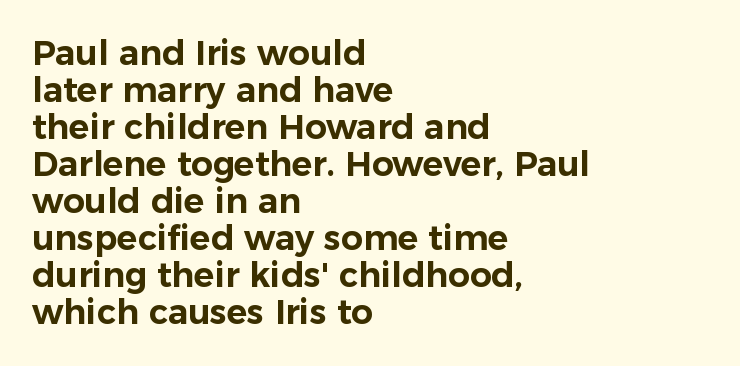
Q: Is the text italic (slanted)? A: No, it is upright.
Q: Is the typeface a serif or a sans-serif typeface? A: Sans-serif.
Q: Is the text underlined? A: No.
Q: How is the paragraph aligned? A: Left-aligned.
Q: Is the spacing between letters normal or unusually wide? A: Normal.
Q: Is the spacing between lines tight, normal or loose? A: Tight.
Q: Width (condensed, normal, or wide)? A: Normal.
Q: Stroke contrast? A: Low.
Q: x-height? A: Medium.
Q: Monospaced? A: No.
